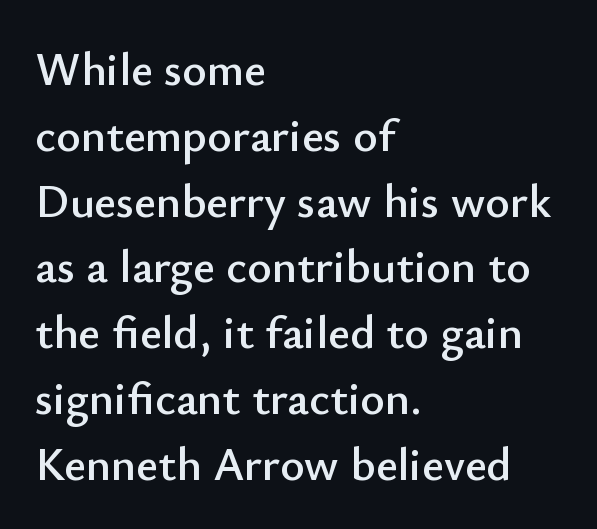
These lines are set flush left with a ragged right edge. The axis of the letterforms is exactly vertical. Font category for this specimen: sans-serif. Descenders hang freely into open space. How would I describe the line gaps? Plain and ordinary. Do the characters align in a grid? No, the font is proportional.
